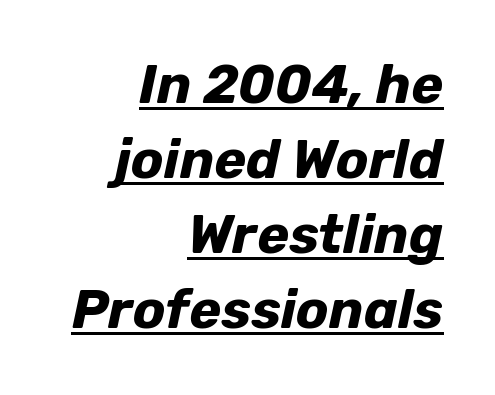
Teacher's note: observe the even right margin — that is flush-right alignment. Underlining? Definitely there. The glyphs have the mass of a bold cut. Compared with typical paragraphs, the rows here are spaced about the same. Italic? Definitely — the glyphs are oblique.
